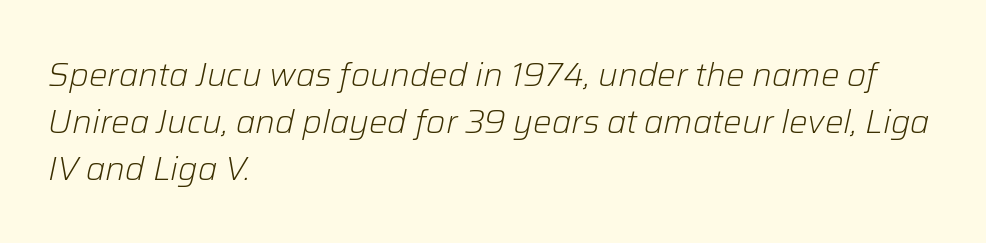
The image shows 33 px light type, italic (leaning right); set left-aligned, normal line spacing (1.42x), normal letter spacing, not underlined; low stroke contrast and a medium x-height.
